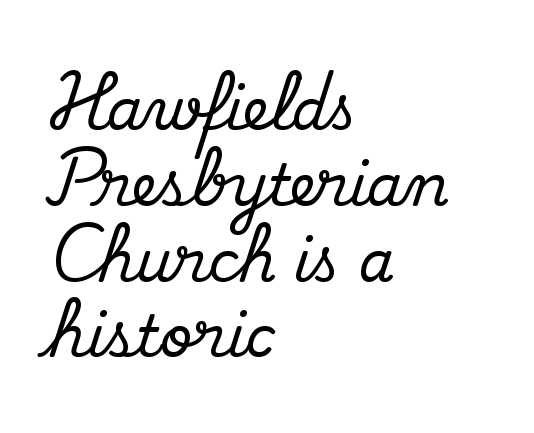
The image shows 57 px serif type; set left-aligned, normal line spacing (1.33x), normal letter spacing, not underlined; medium stroke contrast and a small x-height.
